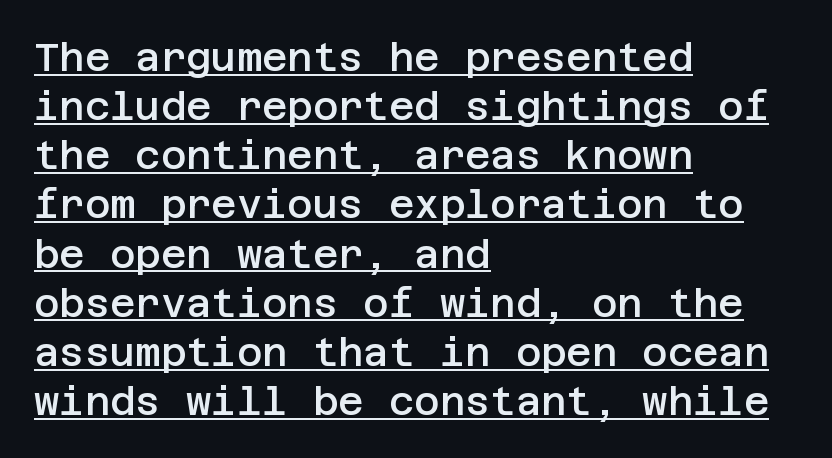
{"serif": "no", "italic": "no", "bold": "semi", "weight": "semibold", "width": "normal", "stroke_contrast": "low", "x_height": "large", "underline": "yes", "align": "left", "line_spacing": "normal", "line_spacing_ratio": 1.26, "letter_spacing": "normal", "letter_spacing_em": 0.0, "glyph_px": 39}
